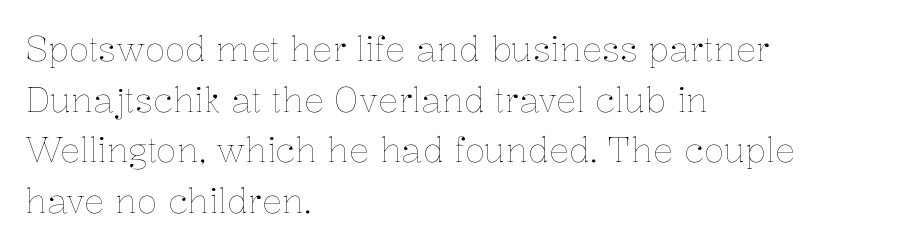
The image shows 34 px thin type, upright; set left-aligned, normal line spacing (1.49x), normal letter spacing, not underlined; low stroke contrast and a medium x-height.
